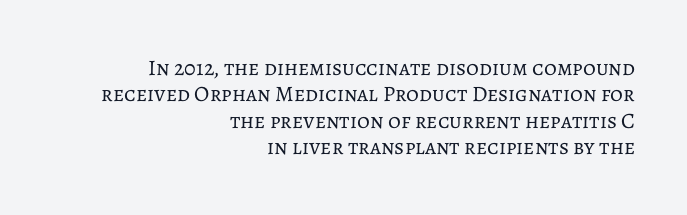
Q: Is the text bold? A: No.
Q: Is the text italic (slanted)? A: No, it is upright.
Q: Is the text underlined? A: No.
Q: How is the paragraph aligned? A: Right-aligned.
Q: Is the spacing between letters normal or unusually wide? A: Normal.
